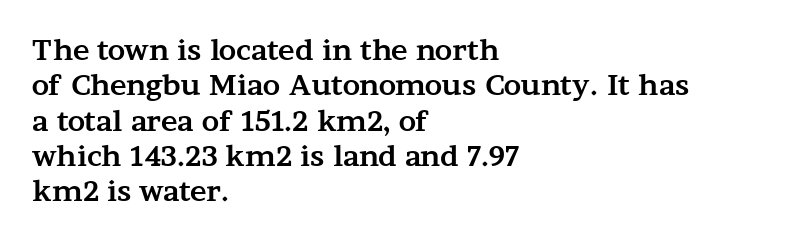
{"serif": "yes", "italic": "no", "bold": "yes", "weight": "bold", "width": "wide", "stroke_contrast": "medium", "x_height": "medium", "monospaced": "no", "underline": "no", "align": "left", "line_spacing": "normal", "line_spacing_ratio": 1.26, "letter_spacing": "normal", "letter_spacing_em": 0.0, "glyph_px": 28}
